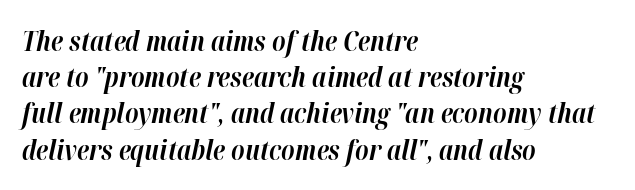
The image shows 27 px bold type, italic (leaning right); set left-aligned, normal line spacing (1.34x), normal letter spacing, not underlined.
